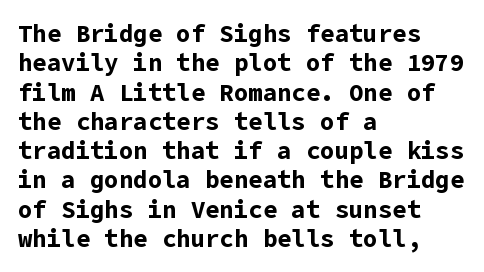
{"italic": "no", "bold": "yes", "underline": "no", "align": "left", "line_spacing_ratio": 1.22, "letter_spacing": "normal", "letter_spacing_em": 0.0, "glyph_px": 24}
